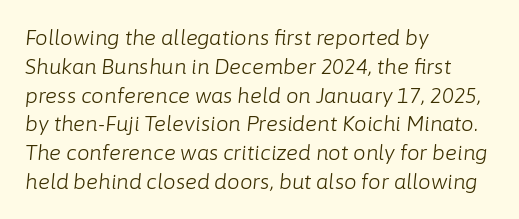
{"italic": "yes", "lean": "right", "slant_degrees": 6, "bold": "no", "underline": "no", "align": "left", "line_spacing": "normal", "line_spacing_ratio": 1.44, "letter_spacing": "normal", "letter_spacing_em": 0.0, "glyph_px": 20}
